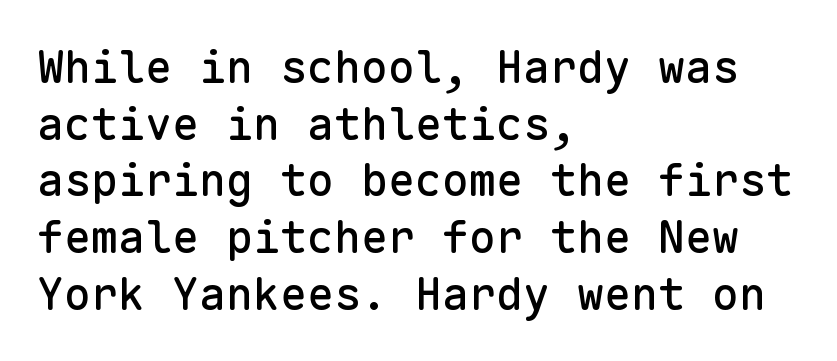
{"serif": "no", "italic": "no", "width": "normal", "stroke_contrast": "low", "x_height": "medium", "monospaced": "yes", "underline": "no", "align": "left", "line_spacing": "normal", "line_spacing_ratio": 1.26, "letter_spacing": "normal", "letter_spacing_em": 0.0, "glyph_px": 45}
